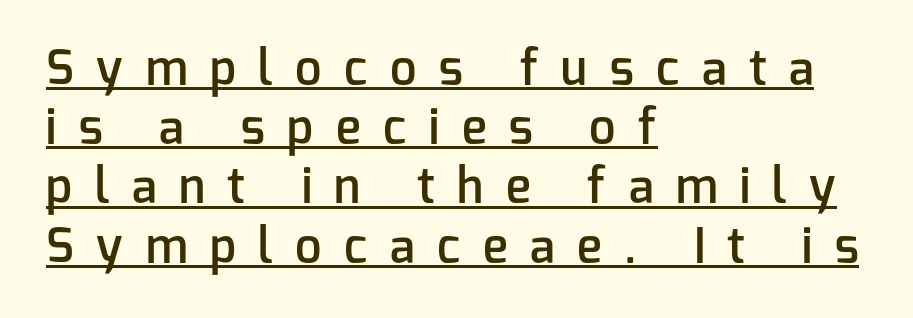
Each line of the rendering has a horizontal stroke beneath the glyphs. These lines are set flush left with a ragged right edge. Do the characters align in a grid? No, the font is proportional. Regarding serifs, this sample does without them.
